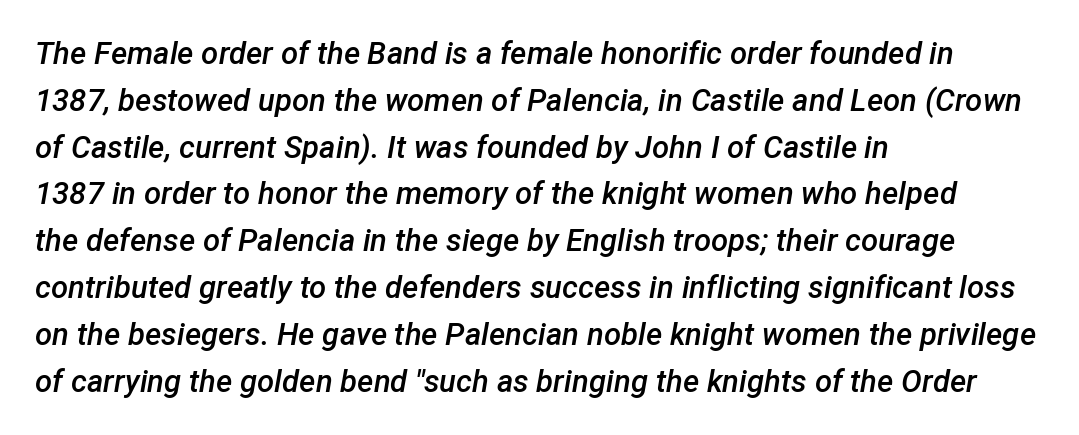
{"italic": "yes", "lean": "right", "slant_degrees": 12, "bold": "semi", "weight": "semibold", "width": "normal", "stroke_contrast": "low", "x_height": "medium", "monospaced": "no", "underline": "no", "align": "left", "line_spacing": "normal", "line_spacing_ratio": 1.51, "letter_spacing": "normal", "letter_spacing_em": 0.0, "glyph_px": 31}
